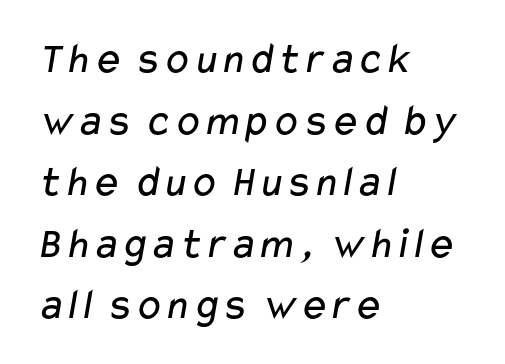
Q: Is the text bold? A: No.
Q: Is the typeface a serif or a sans-serif typeface? A: Sans-serif.
Q: Is the text underlined? A: No.
Q: How is the paragraph aligned? A: Left-aligned.
Q: Is the spacing between letters normal or unusually wide? A: Normal.
Q: Is the spacing between lines tight, normal or loose? A: Normal.
Q: Width (condensed, normal, or wide)? A: Wide.
Q: Stroke contrast? A: Low.
Q: x-height? A: Medium.
Q: Monospaced? A: No.
